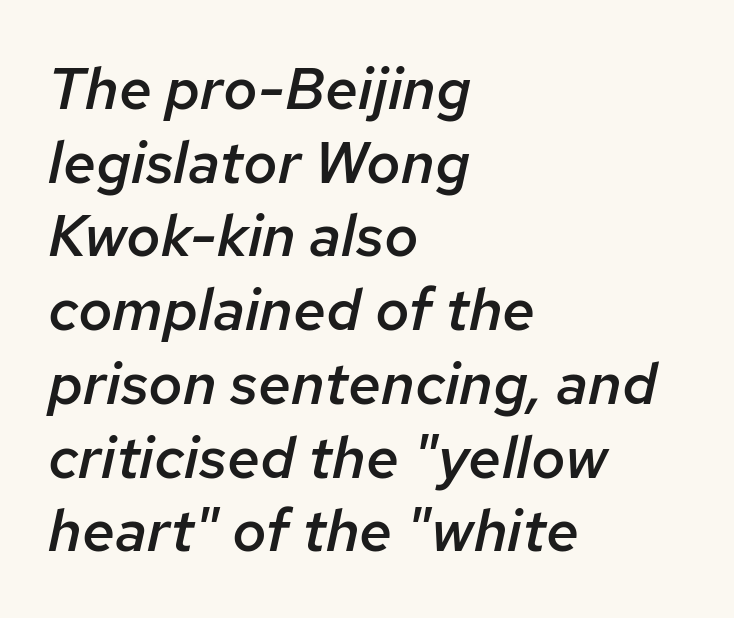
{"italic": "yes", "lean": "right", "slant_degrees": 12, "bold": "semi", "weight": "semibold", "width": "normal", "stroke_contrast": "low", "x_height": "medium", "monospaced": "no", "underline": "no", "align": "left", "line_spacing": "normal", "line_spacing_ratio": 1.25, "letter_spacing": "normal", "letter_spacing_em": 0.0, "glyph_px": 59}
